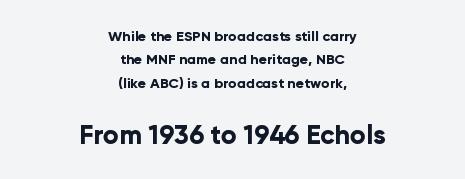
Nothing unusual about the tracking: characters are spaced as the font intends. Look at the glyph heights: the lower group is clearly the bigger setting. Both edges are ragged and mirror each other, which tells us the setting is centered. Do the letters lean? They stand straight. The sample has been set heavy, in full bold.
